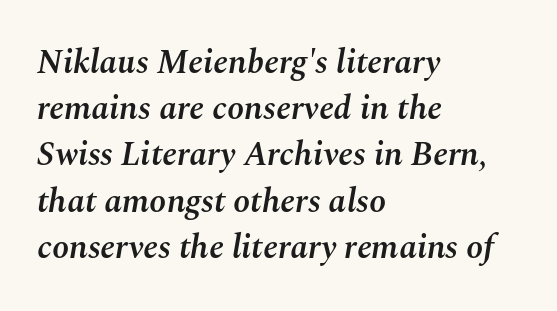
{"italic": "yes", "lean": "right", "slant_degrees": 10, "bold": "semi", "weight": "semibold", "width": "normal", "stroke_contrast": "medium", "x_height": "medium", "monospaced": "no", "underline": "no", "align": "left", "line_spacing": "normal", "line_spacing_ratio": 1.36, "letter_spacing": "normal", "letter_spacing_em": 0.0, "glyph_px": 34}
